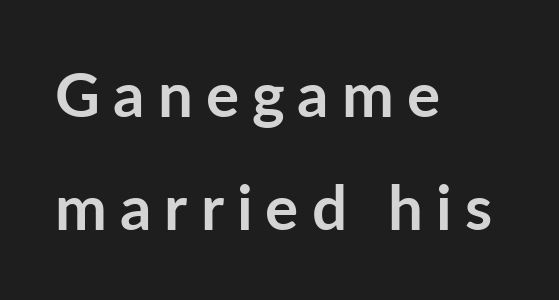
Chunky letters — that's bold for sure. Look at the bottom of the vertical strokes: they stop flat, with no serifs. These lines are set flush left with a ragged right edge. The space directly below the letters is spotless. The passage shown has open, widely tracked lettering throughout.
